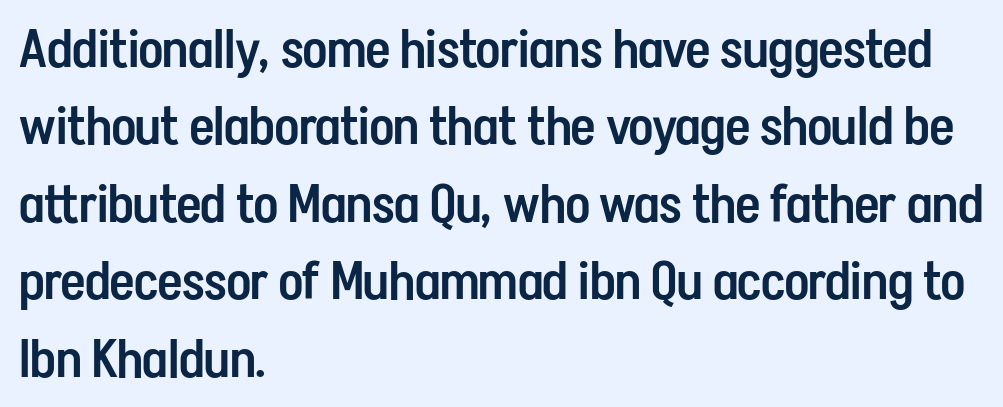
The rendering uses natural spacing where letterforms have individual widths. This is roman type, the default non-slanted kind. The type is set solid horizontally, with unmodified tracking. Students, this is semibold: more ink than regular, less than bold. Stroke terminals: plain, sans-serif.
